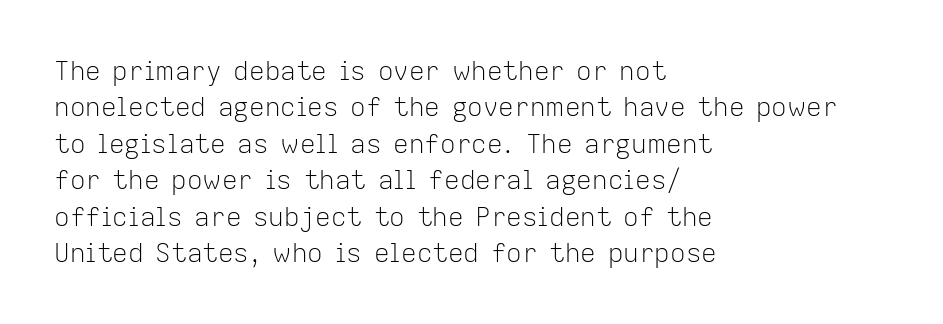
Short and long lines alike share a common starting point at left. The typeface has the unassuming heft of standard copy or less. Is the letter spacing exaggerated? No — it looks like the ordinary default. Has an underline been added? It has not. Posture: vertical.
